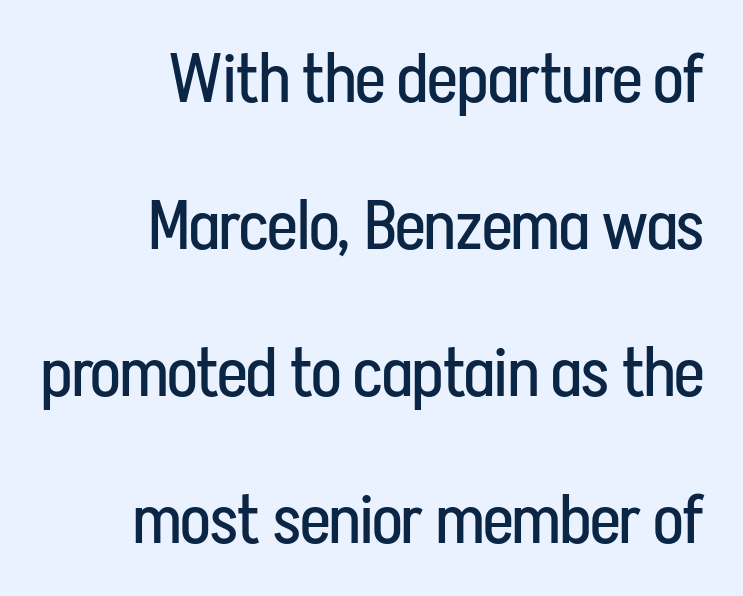
A typesetter would call this proportional, since set widths differ per character. In terms of posture, this sample is upright. The text was rendered using a sans face with plain stroke endings. Lines of text with bare space underneath. The gaps between neighbouring characters are ordinary and unremarkable. Vertical stems look standard width or narrower in stroke.
